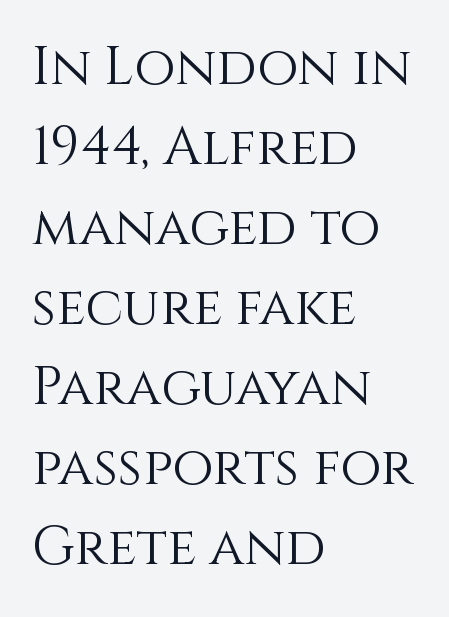
The image shows 53 px light type, upright; set left-aligned, normal line spacing (1.51x), normal letter spacing, not underlined; medium stroke contrast and a large x-height.
